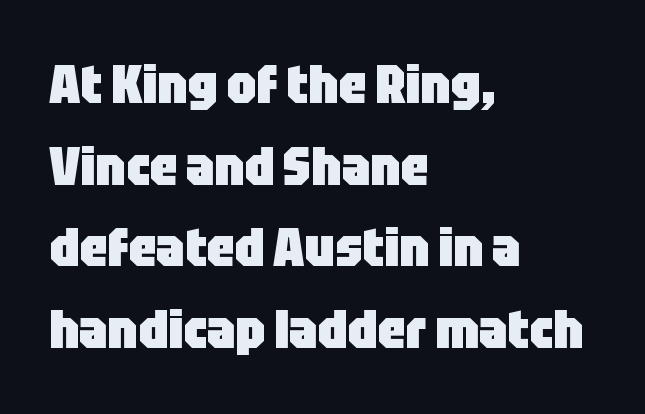
The image shows 54 px heavy, condensed sans-serif type, upright; set left-aligned, normal line spacing (1.51x), normal letter spacing, not underlined; low stroke contrast and a large x-height.
